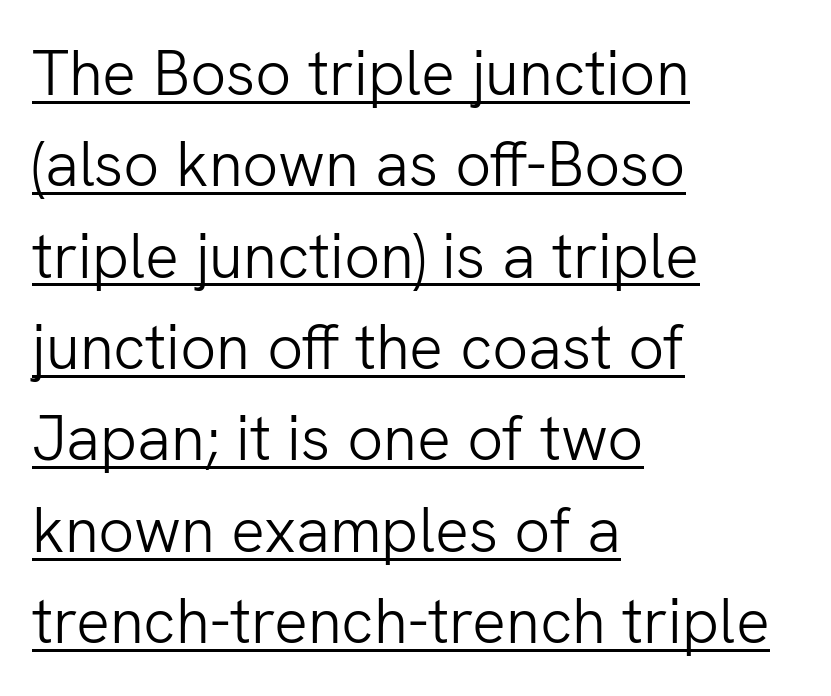
Q: Is the text bold? A: No.
Q: Is the text italic (slanted)? A: No, it is upright.
Q: Is the typeface a serif or a sans-serif typeface? A: Sans-serif.
Q: Is the text underlined? A: Yes.
Q: How is the paragraph aligned? A: Left-aligned.
Q: Is the spacing between letters normal or unusually wide? A: Normal.
Q: Is the spacing between lines tight, normal or loose? A: Normal.
Q: Width (condensed, normal, or wide)? A: Normal.
Q: Stroke contrast? A: Low.
Q: x-height? A: Medium.
Q: Monospaced? A: No.
